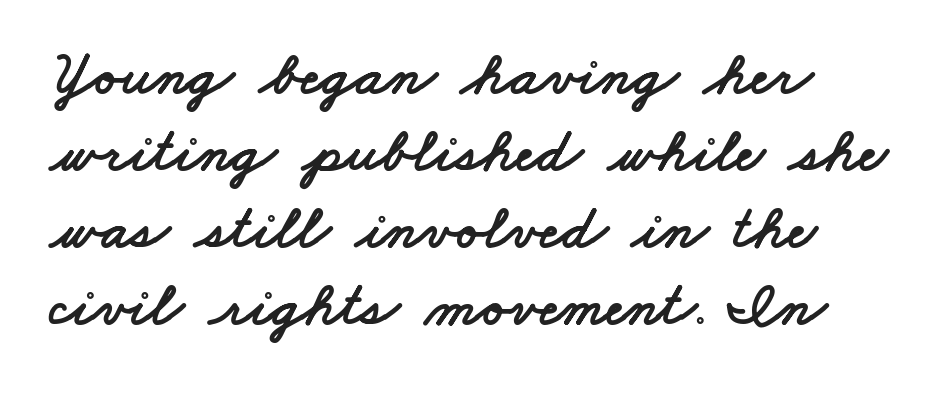
Q: Is the typeface a serif or a sans-serif typeface? A: Sans-serif.
Q: Is the text underlined? A: No.
Q: How is the paragraph aligned? A: Left-aligned.
Q: Is the spacing between letters normal or unusually wide? A: Normal.
Q: Width (condensed, normal, or wide)? A: Wide.
Q: Stroke contrast? A: Low.
Q: x-height? A: Small.
Q: Monospaced? A: No.
